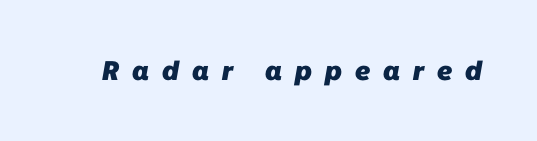
Q: Is the text bold? A: Yes.
Q: Is the text underlined? A: No.
Q: Is the spacing between letters normal or unusually wide? A: Unusually wide.
